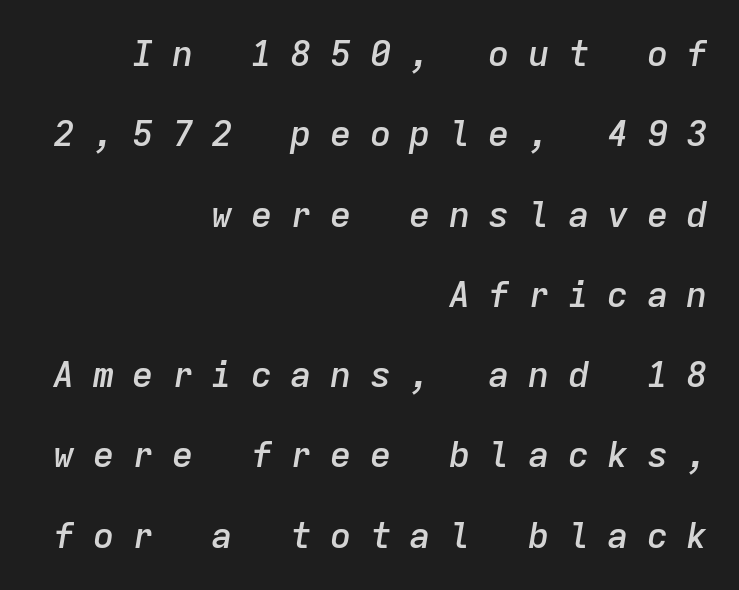
Whoever set this chose breathing room over compactness in the vertical rhythm. Each word looks stretched out because of the extra space between its letters. The gap between lines stays unmarked. Line endings align vertically; line beginnings do not.
